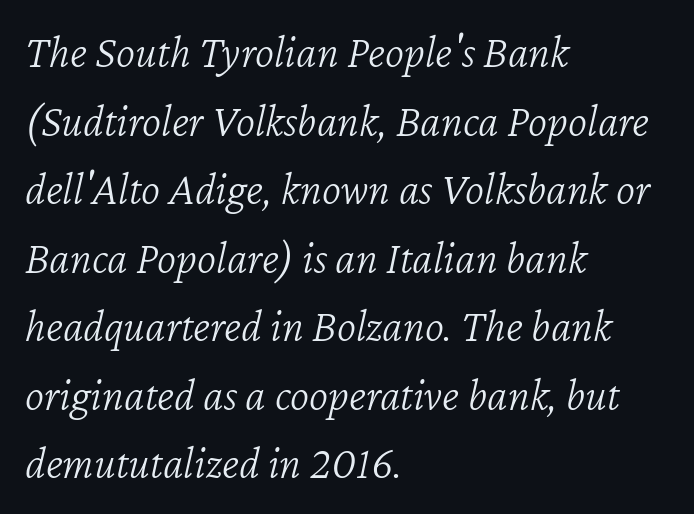
A typesetter would call this proportional, since set widths differ per character. The foot of each line stays bare and open. Nothing unusual about the tracking: characters are spaced as the font intends. Stems here are at most as thick as an everyday book face. Reading down the block, your eye returns to a fixed left position each line.
